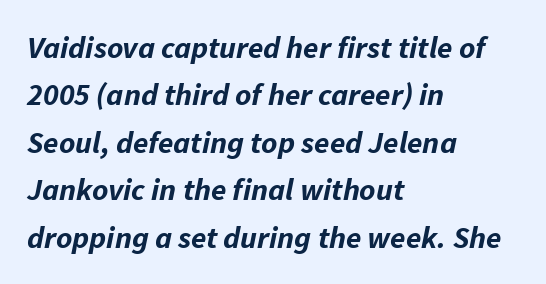
Q: Is the text bold? A: Yes.
Q: Is the text italic (slanted)? A: Yes, it leans right by about 11 degrees.
Q: Is the text underlined? A: No.
Q: How is the paragraph aligned? A: Left-aligned.
Q: Is the spacing between letters normal or unusually wide? A: Normal.
Q: Is the spacing between lines tight, normal or loose? A: Normal.
Q: Width (condensed, normal, or wide)? A: Normal.
Q: Stroke contrast? A: Low.
Q: x-height? A: Medium.
Q: Monospaced? A: No.
